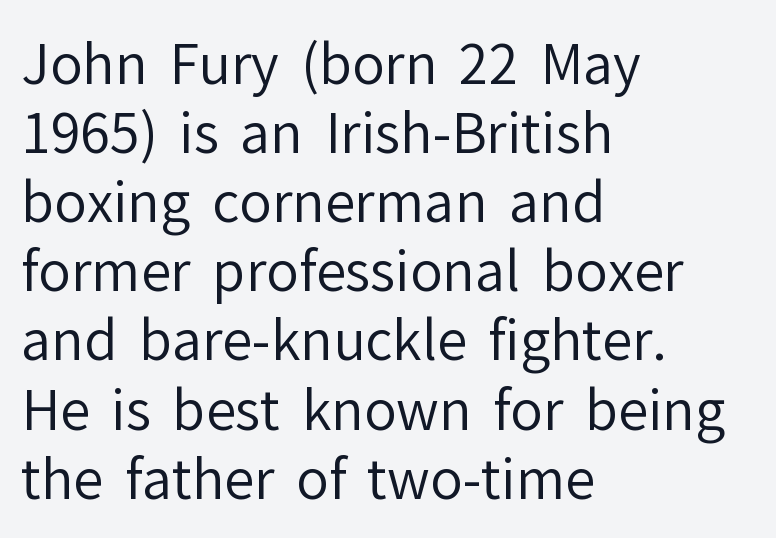
The image shows 54 px regular-weight sans-serif type, upright; set left-aligned, normal line spacing (1.28x), normal letter spacing, not underlined; low stroke contrast and a medium x-height.
